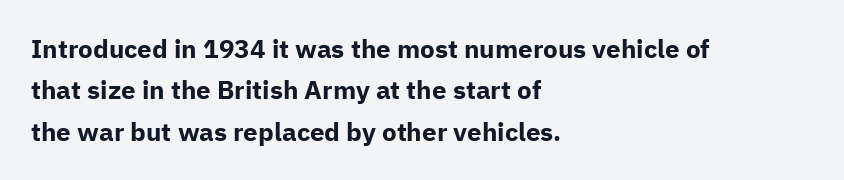
{"italic": "no", "bold": "yes", "underline": "no", "align": "left", "line_spacing": "normal", "line_spacing_ratio": 1.59, "letter_spacing": "normal", "letter_spacing_em": 0.0, "glyph_px": 26}
